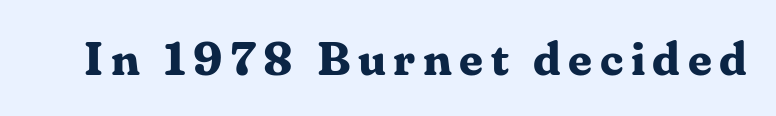
{"serif": "yes", "italic": "no", "bold": "yes", "weight": "bold", "width": "normal", "stroke_contrast": "medium", "x_height": "medium", "monospaced": "no", "underline": "no", "glyph_px": 47}
